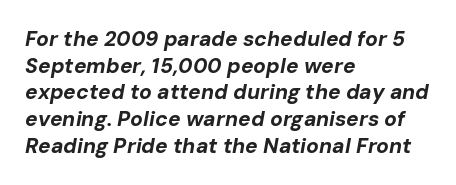
The image shows 21 px bold type, italic (leaning right); set left-aligned, normal line spacing (1.27x), normal letter spacing, not underlined.
